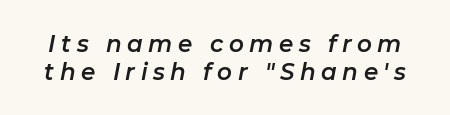
The baseline area is clear. Tall strokes in this sample are angled rather than plumb. Tracking here is generous; glyphs stand well apart from one another.
